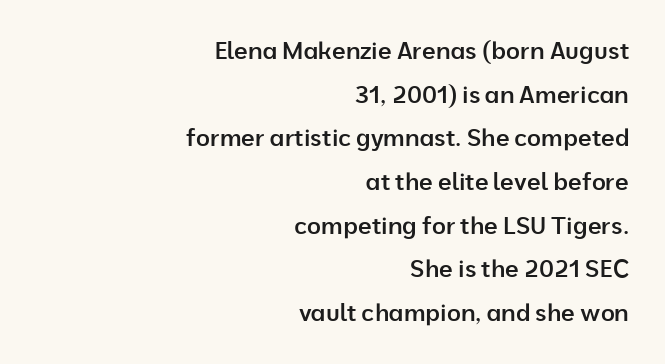
Q: Is the text bold? A: Semi-bold.
Q: Is the text italic (slanted)? A: No, it is upright.
Q: Is the text underlined? A: No.
Q: How is the paragraph aligned? A: Right-aligned.
Q: Is the spacing between letters normal or unusually wide? A: Normal.
